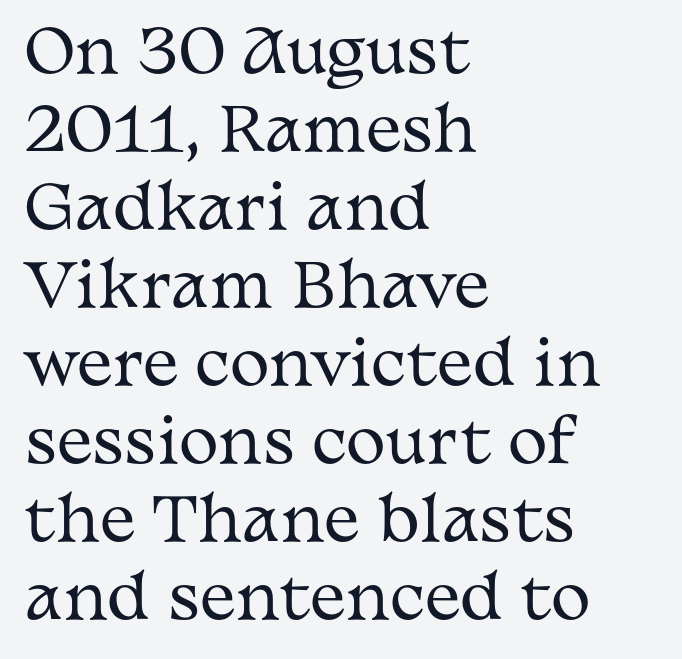
Letters rest on an invisible, unmarked baseline. Italic? Not at all — the glyphs are vertical. A serif font was chosen for this passage. These lines stack with their left ends in a neat column. Each stroke keeps to a modest, everyday thickness or less.
